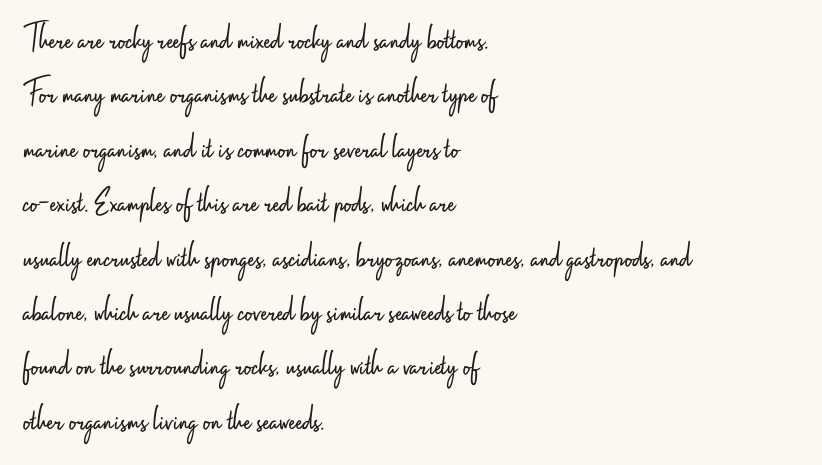
Q: Is the text bold? A: No.
Q: Is the text italic (slanted)? A: Yes.
Q: Is the typeface a serif or a sans-serif typeface? A: Sans-serif.
Q: Is the text underlined? A: No.
Q: How is the paragraph aligned? A: Left-aligned.
Q: Is the spacing between letters normal or unusually wide? A: Normal.
Q: Is the spacing between lines tight, normal or loose? A: Normal.
Q: Width (condensed, normal, or wide)? A: Condensed.
Q: Stroke contrast? A: Low.
Q: x-height? A: Small.
Q: Monospaced? A: No.
